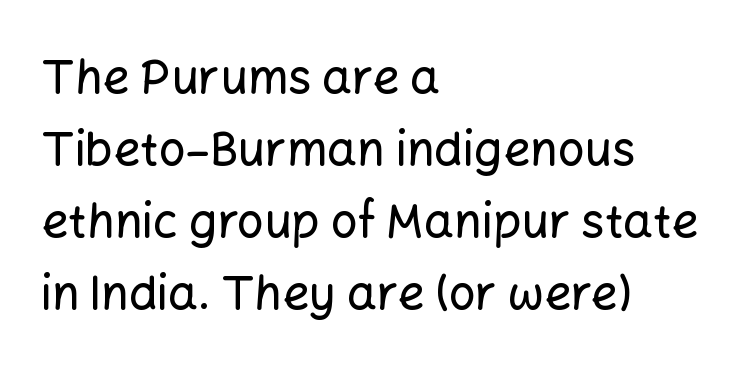
{"serif": "no", "italic": "no", "width": "normal", "stroke_contrast": "low", "x_height": "medium", "monospaced": "no", "underline": "no", "align": "left", "line_spacing": "normal", "line_spacing_ratio": 1.53, "letter_spacing": "normal", "letter_spacing_em": 0.0, "glyph_px": 47}
